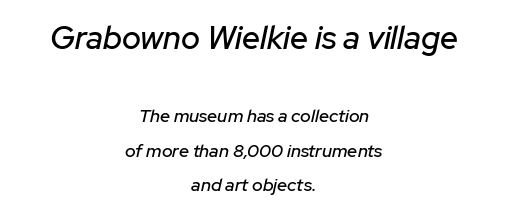
{"italic": "yes", "lean": "right", "slant_degrees": 12, "width": "normal", "stroke_contrast": "low", "x_height": "medium", "monospaced": "no", "underline": "no", "align": "center", "line_spacing": "loose", "line_spacing_ratio": 1.92, "letter_spacing": "normal", "letter_spacing_em": 0.0, "larger_block": "first", "size_ratio": 1.78, "glyph_px": 32}
